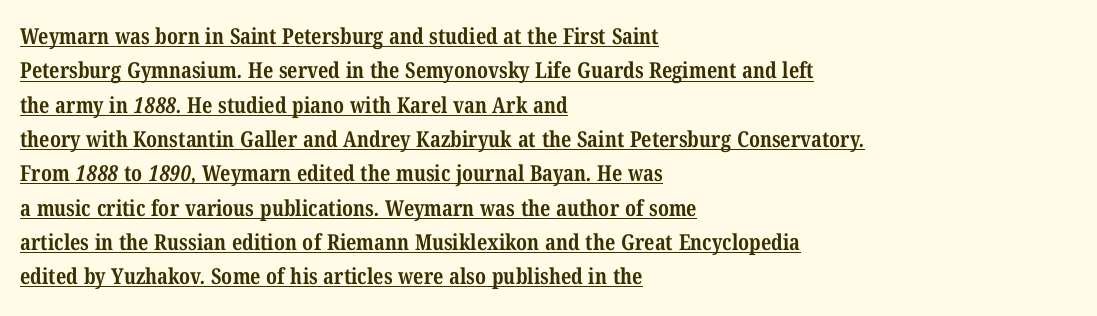
Q: Is the text bold? A: Yes.
Q: Is the text underlined? A: Yes.
Q: How is the paragraph aligned? A: Left-aligned.
Q: Is the spacing between letters normal or unusually wide? A: Normal.
Q: Is the spacing between lines tight, normal or loose? A: Normal.
